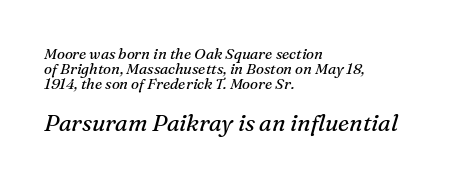
Q: Is the text bold? A: No.
Q: Is the text italic (slanted)? A: Yes, it leans right by about 16 degrees.
Q: Is the text underlined? A: No.
Q: How is the paragraph aligned? A: Left-aligned.
Q: Is the spacing between letters normal or unusually wide? A: Normal.
Q: Is the spacing between lines tight, normal or loose? A: Tight.
Q: Which block of text is set in a larger size, the first (top) or the second (bottom)? A: The second (bottom) one.
